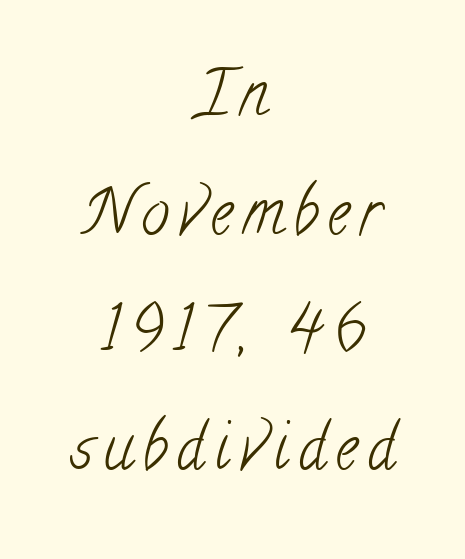
Q: Is the text bold? A: No.
Q: Is the text underlined? A: No.
Q: How is the paragraph aligned? A: Centered.
Q: Width (condensed, normal, or wide)? A: Condensed.
Q: Stroke contrast? A: Low.
Q: x-height? A: Small.
Q: Monospaced? A: No.
